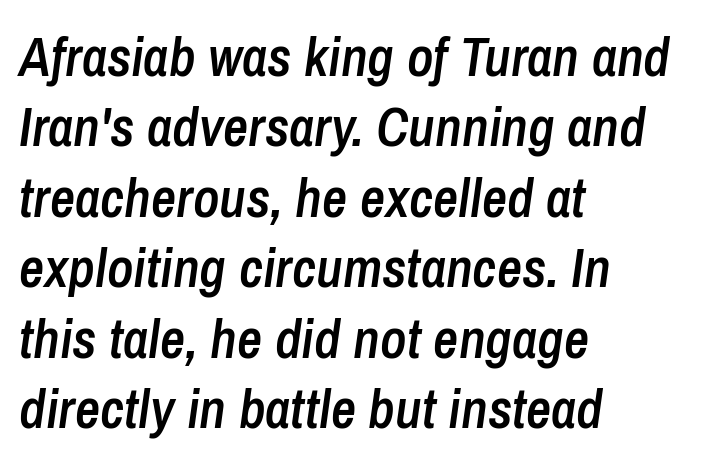
The image shows 55 px semibold, condensed type, italic (leaning right); set left-aligned, normal line spacing (1.28x), normal letter spacing, not underlined; low stroke contrast and a medium x-height.
